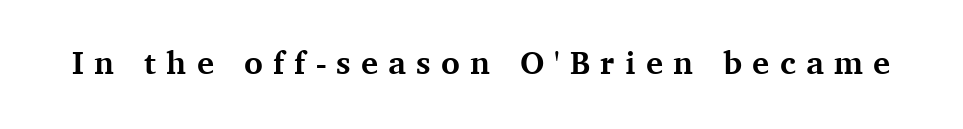
Glyph-to-glyph distance is far greater than everyday printed text. The rendering uses natural spacing where letterforms have individual widths. This rendering employs a face with finishing strokes, i.e., a serif. No italicization has been applied; the sample stays upright. The glyphs are unaccompanied by any horizontal stroke below them. How heavy is the stroke? Heavy — this is a bold.
